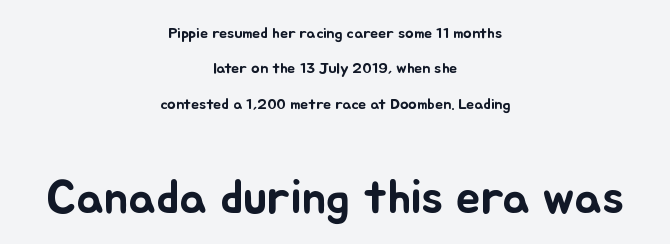
Q: Is the text italic (slanted)? A: No, it is upright.
Q: Is the text underlined? A: No.
Q: How is the paragraph aligned? A: Centered.
Q: Is the spacing between letters normal or unusually wide? A: Normal.
Q: Is the spacing between lines tight, normal or loose? A: Loose.
Q: Which block of text is set in a larger size, the first (top) or the second (bottom)? A: The second (bottom) one.
Q: Width (condensed, normal, or wide)? A: Normal.
Q: Stroke contrast? A: Low.
Q: x-height? A: Small.
Q: Monospaced? A: No.
